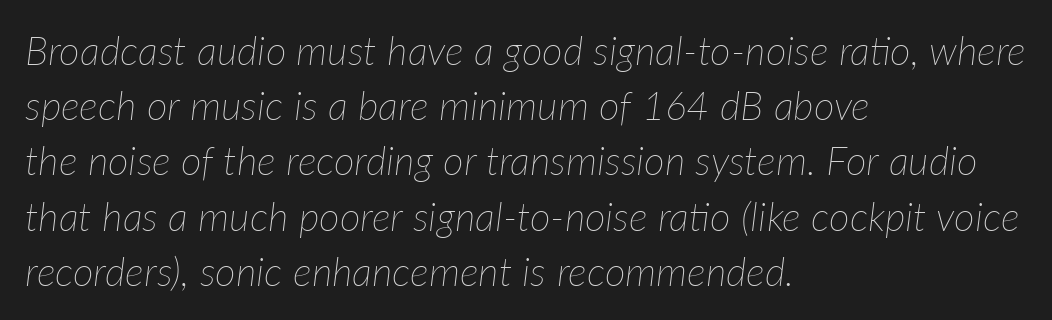
Letters have the restrained weight of plain body copy at most. What's the leading like? Ordinary, nothing unusual. The foot of each line stays bare and open. There's an unmistakable incline to the writing here. Left-aligned paragraph, ragged on the right. A typesetter would call this proportional, since set widths differ per character.
